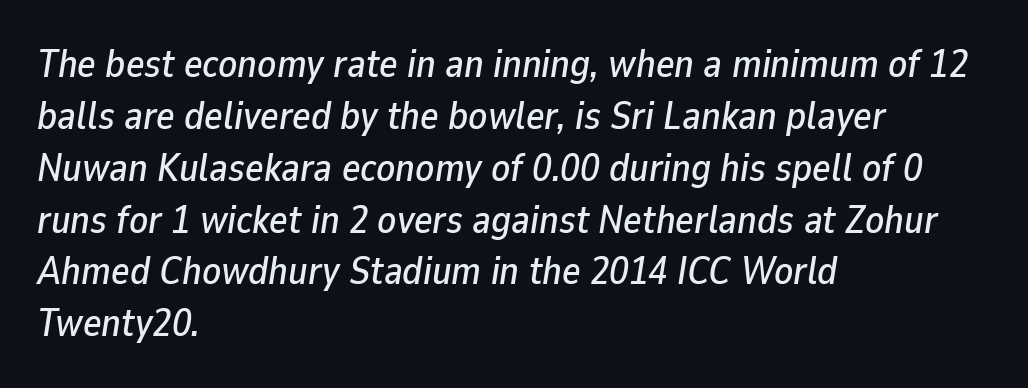
The image shows 39 px text type, italic (leaning right); set left-aligned, normal line spacing (1.33x), normal letter spacing, not underlined; low stroke contrast and a medium x-height.
